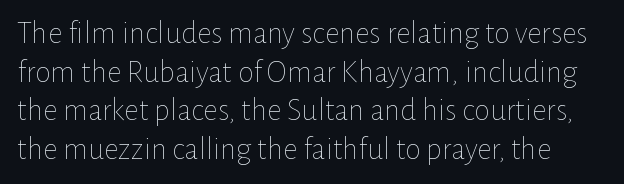
Plain, unruled lines of type. This is the regular roman posture of the typeface. These glyphs show unthickened strokes, regular width or finer. What stands out about the letter spacing? Nothing — it is the standard amount. Think of a printed novel: that variable character pitch is what you see here.
